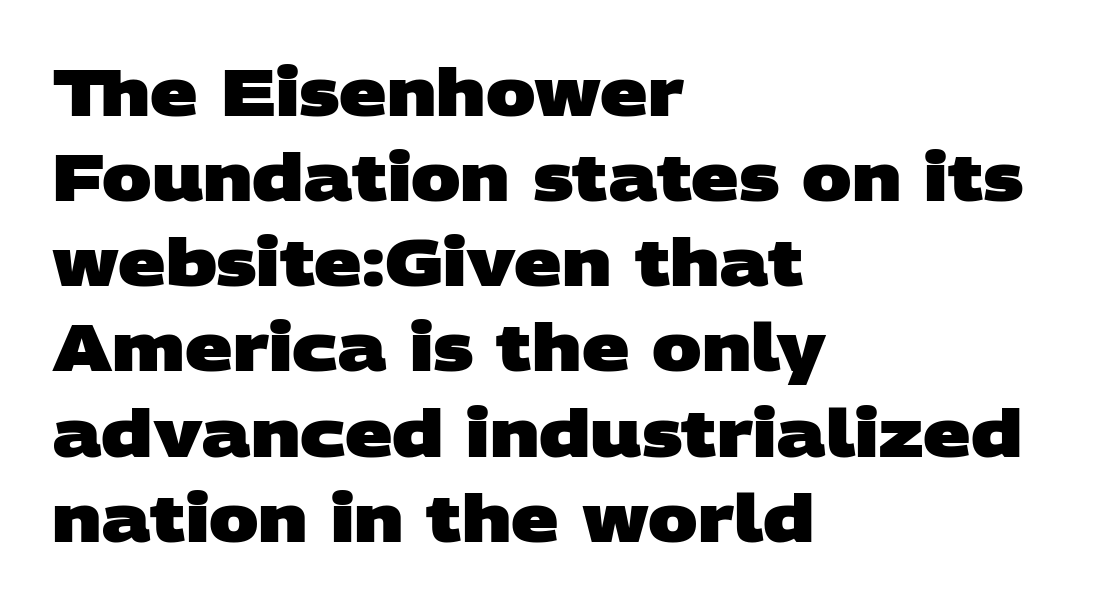
Q: Is the text bold? A: Yes.
Q: Is the typeface a serif or a sans-serif typeface? A: Sans-serif.
Q: Is the text underlined? A: No.
Q: How is the paragraph aligned? A: Left-aligned.
Q: Is the spacing between letters normal or unusually wide? A: Normal.
Q: Is the spacing between lines tight, normal or loose? A: Normal.
Q: Width (condensed, normal, or wide)? A: Wide.
Q: Stroke contrast? A: Low.
Q: x-height? A: Large.
Q: Monospaced? A: No.
